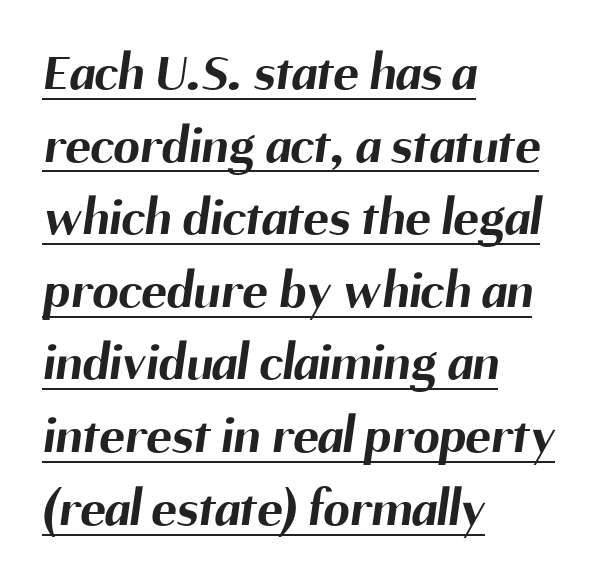
{"serif": "no", "bold": "yes", "weight": "bold", "width": "normal", "stroke_contrast": "medium", "x_height": "medium", "monospaced": "no", "underline": "yes", "align": "left", "line_spacing": "normal", "line_spacing_ratio": 1.37, "letter_spacing": "normal", "letter_spacing_em": 0.0, "glyph_px": 53}
